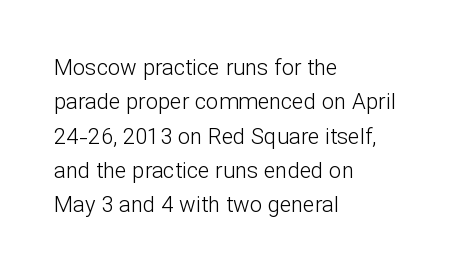
The specimen reads as upright at a glance. Is the stroke heavy? The answer is a plain regular-or-lighter. Clear beneath every line of the passage. Notice how descenders clear the ascenders below comfortably — that's standard leading.
